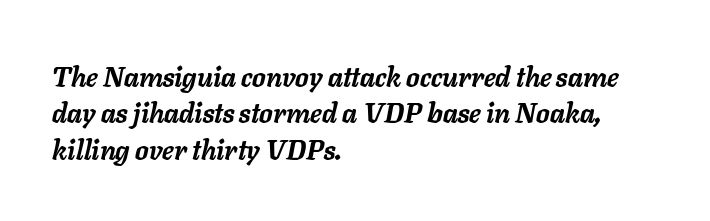
The line-height multiplier appears to be the usual default. Rule under the text: the space is simply empty. Italic: yes, the glyphs are oblique. Horizontally, the lines are justified to the leading edge only.
